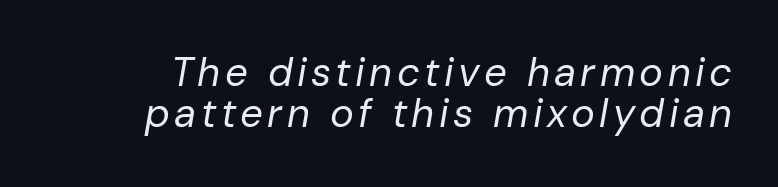
{"italic": "yes", "lean": "right", "slant_degrees": 10, "bold": "no", "weight": "regular", "width": "normal", "stroke_contrast": "low", "x_height": "medium", "monospaced": "no", "underline": "no", "line_spacing": "tight", "line_spacing_ratio": 1.03, "glyph_px": 40}
